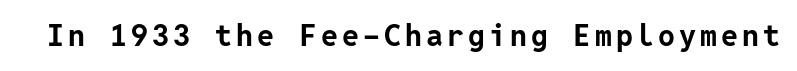
Q: Is the text bold? A: Yes.
Q: Is the text italic (slanted)? A: No, it is upright.
Q: Is the typeface a serif or a sans-serif typeface? A: Sans-serif.
Q: Is the text underlined? A: No.
Q: Width (condensed, normal, or wide)? A: Normal.
Q: Stroke contrast? A: Low.
Q: x-height? A: Medium.
